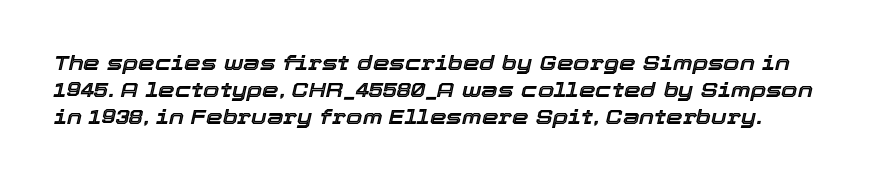
{"italic": "yes", "lean": "right", "slant_degrees": 12, "underline": "no", "line_spacing": "normal", "line_spacing_ratio": 1.28, "letter_spacing": "normal", "letter_spacing_em": 0.0, "glyph_px": 21}
